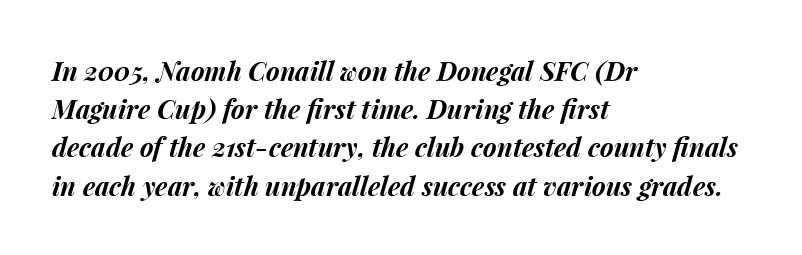
The image shows 26 px bold type, italic (leaning right); set left-aligned, normal line spacing (1.47x), normal letter spacing, not underlined.
